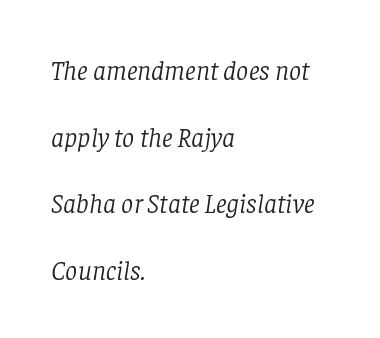
{"italic": "yes", "lean": "right", "slant_degrees": 8, "bold": "no", "underline": "no", "align": "left", "line_spacing": "loose", "line_spacing_ratio": 2.47, "letter_spacing": "normal", "letter_spacing_em": 0.0, "glyph_px": 27}
